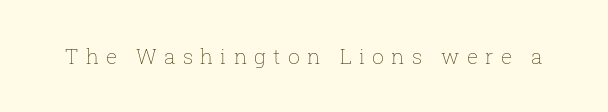
{"italic": "no", "bold": "no", "underline": "no", "letter_spacing": "wide", "letter_spacing_em": 0.34, "glyph_px": 21}
